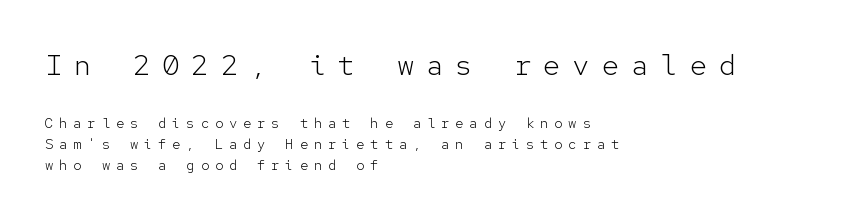
Q: Is the text bold? A: No.
Q: Is the text italic (slanted)? A: No, it is upright.
Q: Is the typeface a serif or a sans-serif typeface? A: Sans-serif.
Q: Is the text underlined? A: No.
Q: How is the paragraph aligned? A: Left-aligned.
Q: Is the spacing between letters normal or unusually wide? A: Unusually wide.
Q: Is the spacing between lines tight, normal or loose? A: Normal.
Q: Which block of text is set in a larger size, the first (top) or the second (bottom)? A: The first (top) one.
Q: Width (condensed, normal, or wide)? A: Normal.
Q: Stroke contrast? A: Low.
Q: x-height? A: Medium.
Q: Monospaced? A: Yes.
